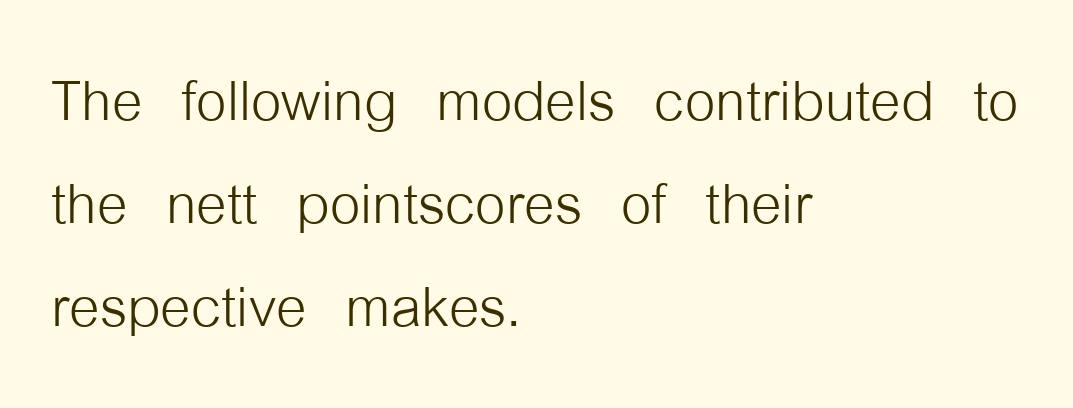
The image shows 78 px light, condensed sans-serif type, upright; set left-aligned, normal line spacing (1.32x), normal letter spacing, not underlined; low stroke contrast and a medium x-height.
